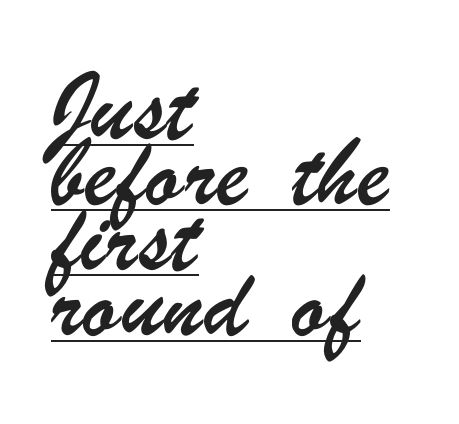
The image shows 43 px condensed sans-serif type; set left-aligned, normal line spacing (1.52x), normal letter spacing, underlined; low stroke contrast and a small x-height.
